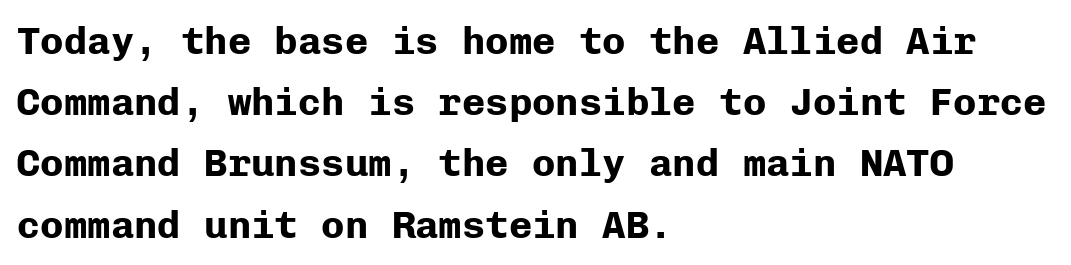
{"serif": "no", "italic": "no", "bold": "yes", "weight": "bold", "width": "normal", "stroke_contrast": "low", "x_height": "medium", "monospaced": "yes", "underline": "no", "align": "left", "line_spacing": "normal", "line_spacing_ratio": 1.57, "letter_spacing": "normal", "letter_spacing_em": 0.0, "glyph_px": 39}
